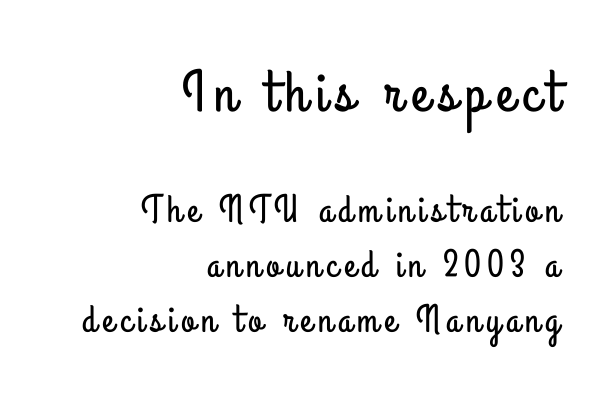
Large over small — that's the arrangement of the two blocks here. These lines sit exactly where default settings would place them. Varying glyph widths throughout — classic text-font behaviour. The letters carry no serifs — their stems end cleanly without finishing strokes.
